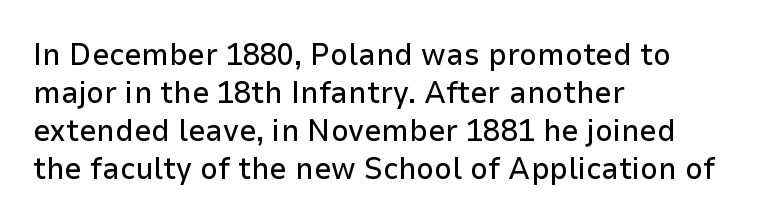
The image shows 31 px sans-serif type, upright; set left-aligned, line spacing 1.23x, normal letter spacing, not underlined; low stroke contrast and a medium x-height.
